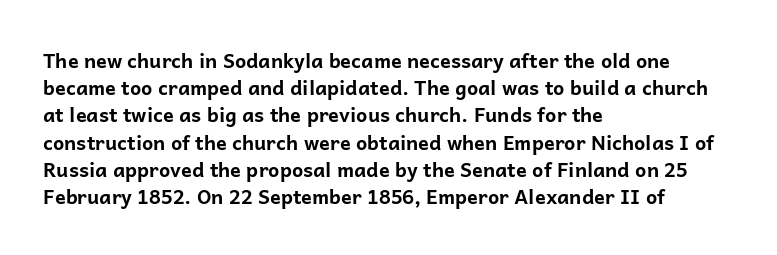
Q: Is the text bold? A: Yes.
Q: Is the text italic (slanted)? A: No, it is upright.
Q: Is the text underlined? A: No.
Q: How is the paragraph aligned? A: Left-aligned.
Q: Is the spacing between letters normal or unusually wide? A: Normal.
Q: Is the spacing between lines tight, normal or loose? A: Normal.
